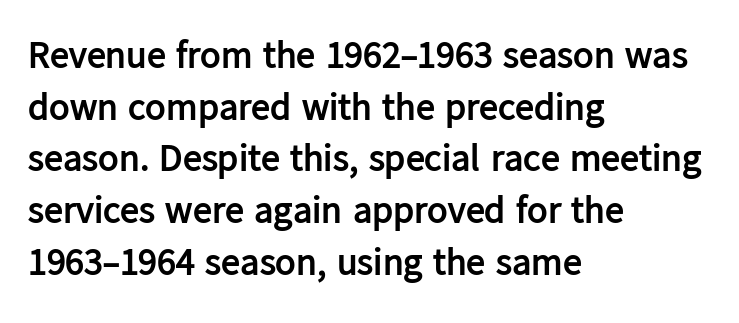
The letters stand straight up with perfectly vertical stems. Summary of weight: heavy, a full bold. Does the copy run flush right? No — it runs flush left. Any mark beneath the type? The region is blank. Font category for this specimen: sans-serif.
